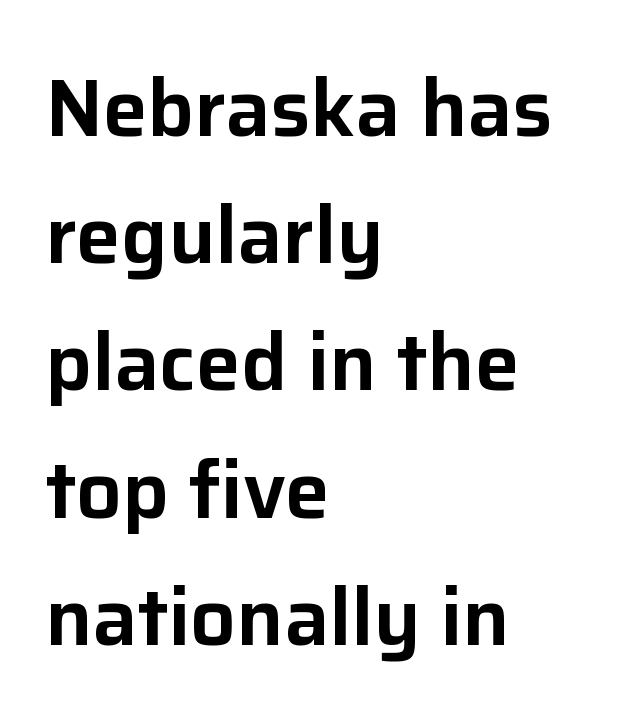
{"serif": "no", "italic": "no", "width": "normal", "stroke_contrast": "low", "x_height": "medium", "monospaced": "no", "underline": "no", "align": "left", "line_spacing": "normal", "line_spacing_ratio": 1.59, "letter_spacing": "normal", "letter_spacing_em": 0.0, "glyph_px": 80}
